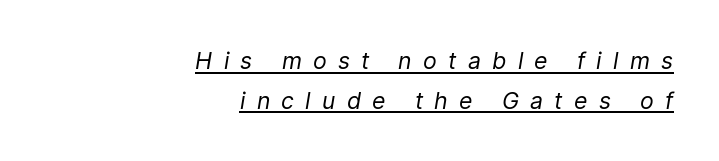
The image shows 23 px text type, italic (leaning right); set right-aligned, line spacing 1.73x, unusually wide letter spacing (+0.49 em), underlined.
